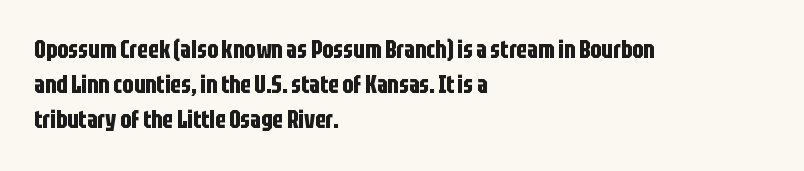
Q: Is the text bold? A: Yes.
Q: Is the text italic (slanted)? A: No, it is upright.
Q: Is the text underlined? A: No.
Q: How is the paragraph aligned? A: Left-aligned.
Q: Is the spacing between letters normal or unusually wide? A: Normal.
Q: Is the spacing between lines tight, normal or loose? A: Normal.
